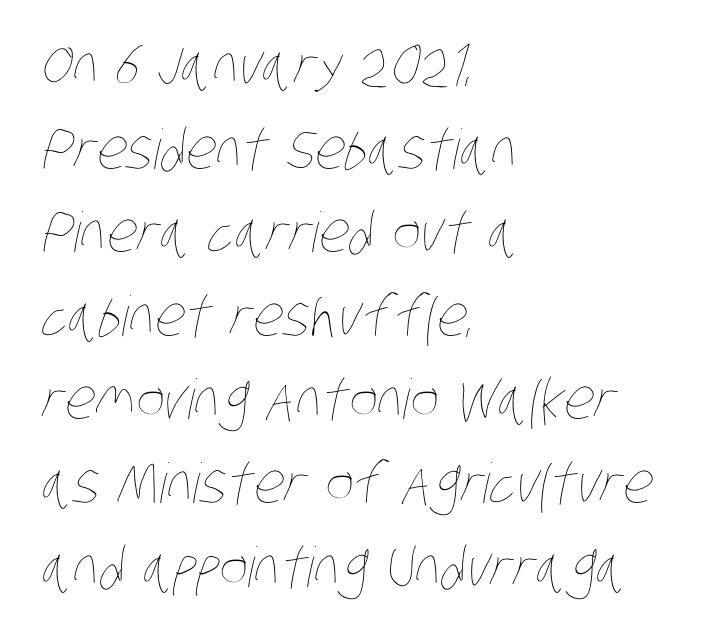
Each word holds together tightly as a unit, with standard inter-letter gaps. If you measured baseline to baseline, you'd find a middling distance. Proportional: the letters do not fall into vertical columns. Each stroke keeps to a modest, everyday thickness or less.
